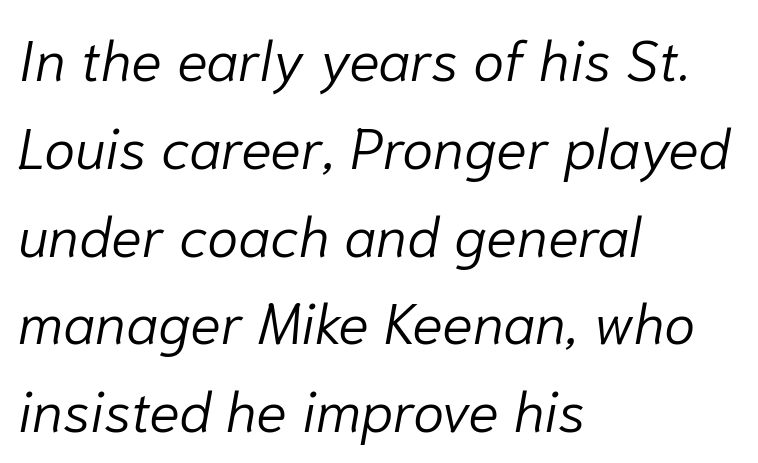
Nothing heavy about these letters — not bold at all. The vertical gap from one line to the next is medium. The face used here is proportionally spaced, like ordinary book or web type. Rendered with sloped, italic letterforms. Check the space under the baseline: it is left empty.
